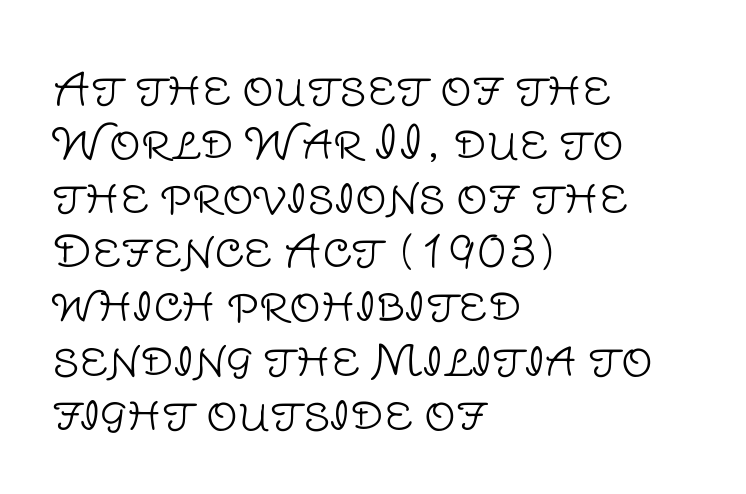
The image shows 44 px light sans-serif type; set left-aligned, line spacing 1.23x, normal letter spacing, not underlined; low stroke contrast and a large x-height.
